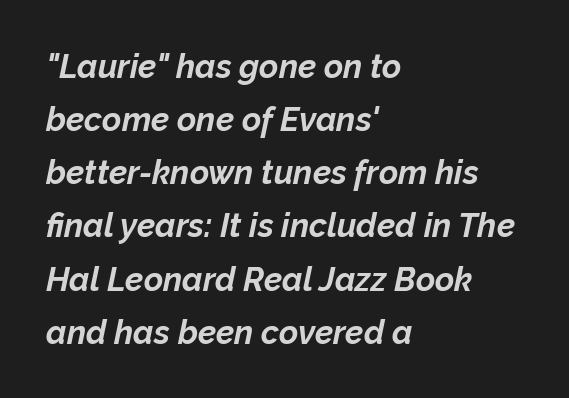
{"italic": "yes", "lean": "right", "slant_degrees": 12, "bold": "yes", "weight": "bold", "width": "normal", "stroke_contrast": "low", "x_height": "medium", "monospaced": "no", "underline": "no", "align": "left", "line_spacing": "normal", "line_spacing_ratio": 1.61, "letter_spacing": "normal", "letter_spacing_em": 0.0, "glyph_px": 33}
